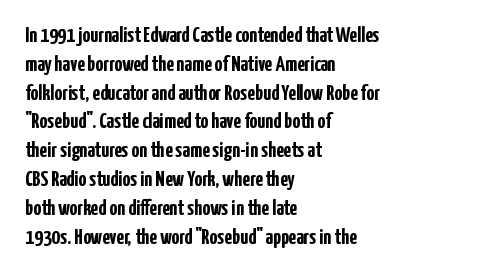
Q: Is the text bold? A: Yes.
Q: Is the text italic (slanted)? A: No, it is upright.
Q: Is the text underlined? A: No.
Q: How is the paragraph aligned? A: Left-aligned.
Q: Is the spacing between letters normal or unusually wide? A: Normal.
Q: Is the spacing between lines tight, normal or loose? A: Normal.
